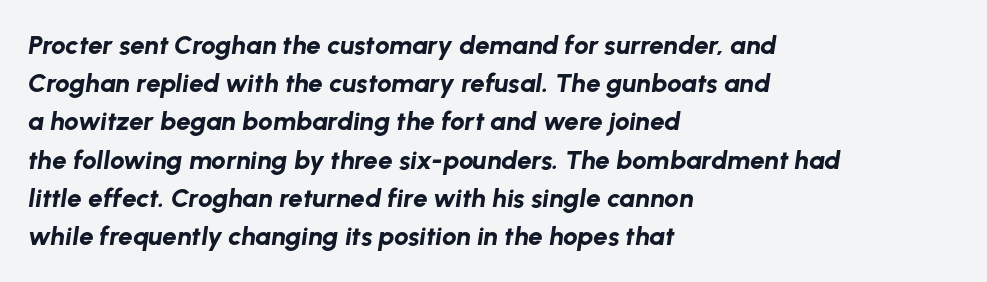
Q: Is the text bold? A: Yes.
Q: Is the text italic (slanted)? A: Yes, it leans right by about 8 degrees.
Q: Is the text underlined? A: No.
Q: How is the paragraph aligned? A: Left-aligned.
Q: Is the spacing between letters normal or unusually wide? A: Normal.
Q: Is the spacing between lines tight, normal or loose? A: Normal.
